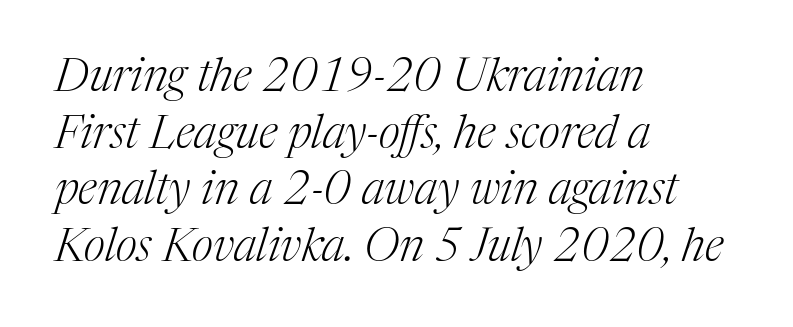
When letters slant like this, we call the style italic. Ink coverage per letter is moderate at most. Is this a sans? No — the strokes have serifs. These lines are set flush left with a ragged right edge.
